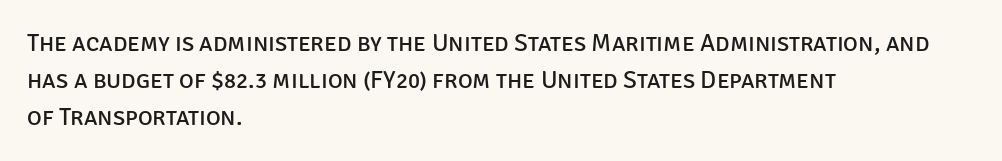
The image shows 25 px text type, upright; set left-aligned, normal line spacing (1.49x), normal letter spacing, not underlined.
